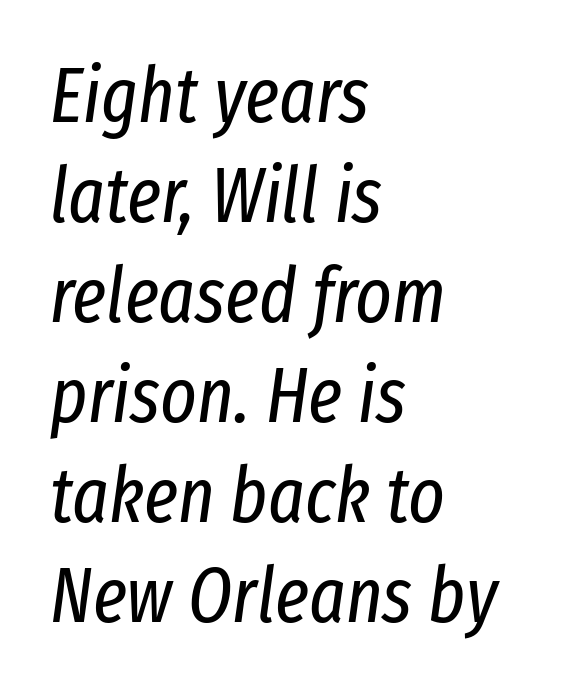
Unbolded letterforms with no extra heft. A typesetter would call this proportional, since set widths differ per character. Left-aligned paragraph, ragged on the right. Does the lettering tilt? It does — this is italic. Honestly, the letter spacing is just normal — you wouldn't notice it.
